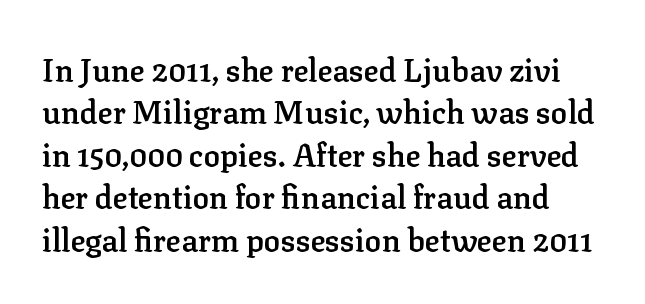
Q: Is the text bold? A: Semi-bold.
Q: Is the text italic (slanted)? A: No, it is upright.
Q: Is the typeface a serif or a sans-serif typeface? A: Serif.
Q: Is the text underlined? A: No.
Q: Is the spacing between letters normal or unusually wide? A: Normal.
Q: Is the spacing between lines tight, normal or loose? A: Normal.
Q: Width (condensed, normal, or wide)? A: Normal.
Q: Stroke contrast? A: Low.
Q: x-height? A: Medium.
Q: Monospaced? A: No.
